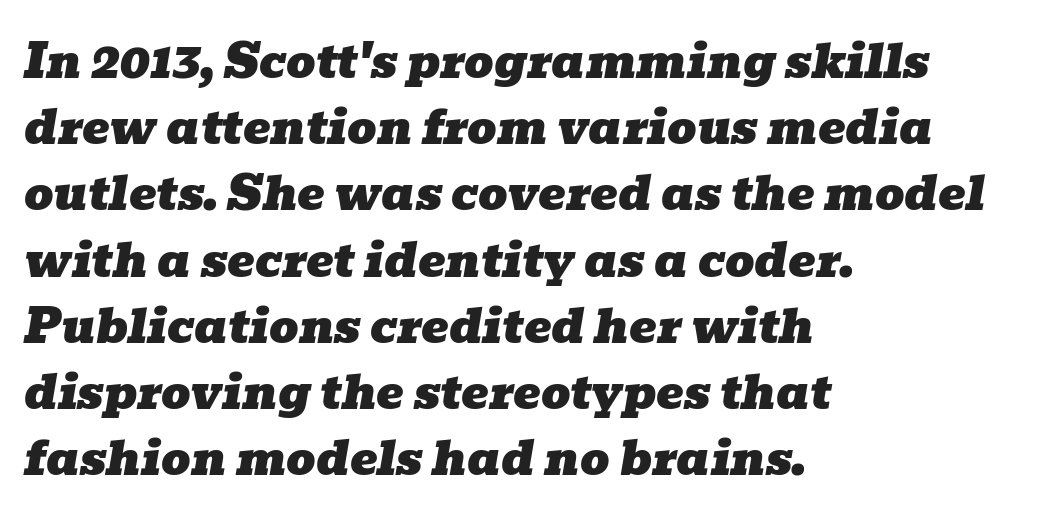
{"serif": "yes", "italic": "yes", "lean": "right", "slant_degrees": 10, "width": "wide", "stroke_contrast": "low", "x_height": "medium", "monospaced": "no", "underline": "no", "align": "left", "line_spacing": "normal", "line_spacing_ratio": 1.44, "letter_spacing": "normal", "letter_spacing_em": 0.0, "glyph_px": 46}
